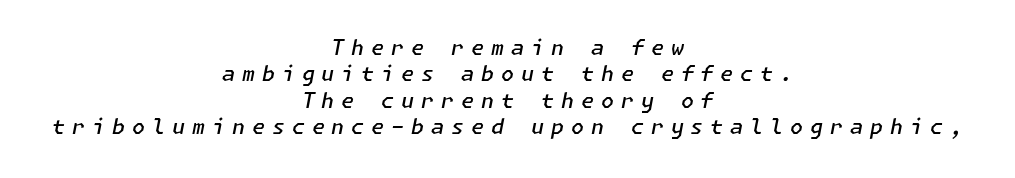
Q: Is the text bold? A: Semi-bold.
Q: Is the text italic (slanted)? A: Yes, it leans right by about 11 degrees.
Q: Is the text underlined? A: No.
Q: How is the paragraph aligned? A: Centered.
Q: Is the spacing between letters normal or unusually wide? A: Unusually wide.
Q: Is the spacing between lines tight, normal or loose? A: Normal.
